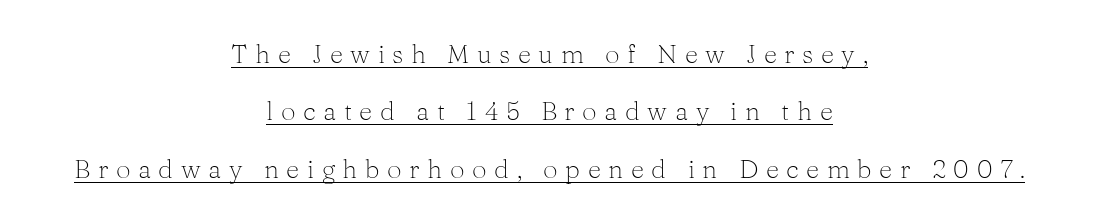
The image shows 26 px text type, upright; set centered, loose line spacing (2.21x), unusually wide letter spacing (+0.29 em), underlined.
